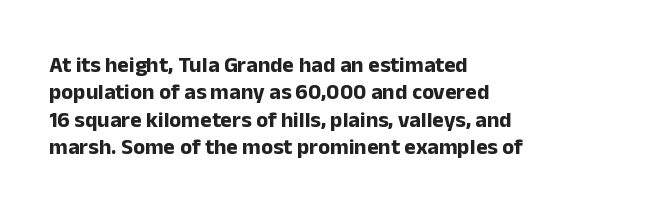
Q: Is the text bold? A: Yes.
Q: Is the text italic (slanted)? A: No, it is upright.
Q: Is the text underlined? A: No.
Q: How is the paragraph aligned? A: Left-aligned.
Q: Is the spacing between letters normal or unusually wide? A: Normal.
Q: Is the spacing between lines tight, normal or loose? A: Normal.
